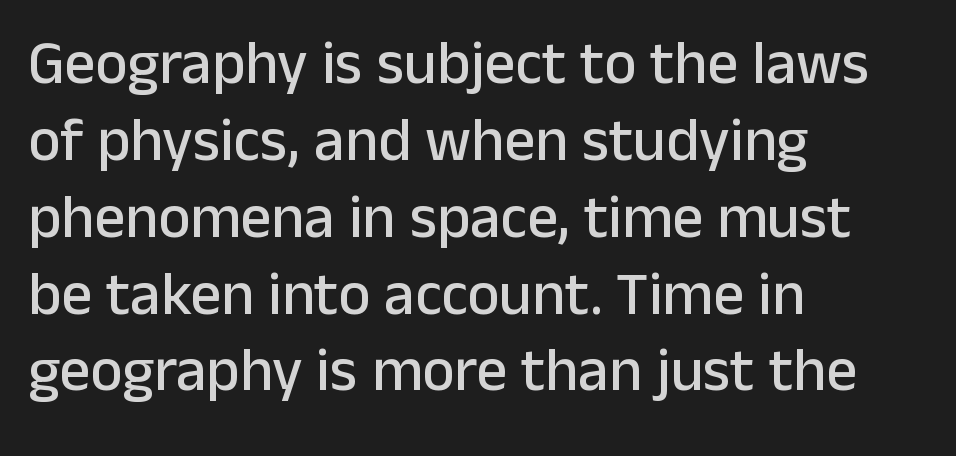
The image shows 61 px sans-serif type, upright; set left-aligned, normal line spacing (1.26x), normal letter spacing, not underlined; low stroke contrast and a medium x-height.
